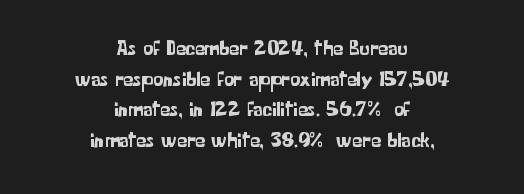
Every character sits straight up, as roman type does. Successive baselines arrive at the customary interval. Every row of glyphs is offset so its center matches the block's center. Honestly, the letter spacing is just normal — you wouldn't notice it.
